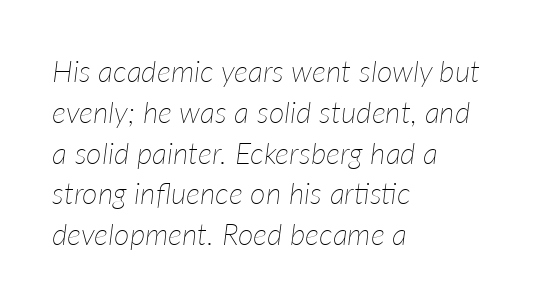
{"italic": "yes", "lean": "right", "slant_degrees": 7, "bold": "no", "weight": "thin", "width": "normal", "stroke_contrast": "low", "x_height": "medium", "monospaced": "no", "underline": "no", "align": "left", "line_spacing": "normal", "line_spacing_ratio": 1.36, "letter_spacing": "normal", "letter_spacing_em": 0.0, "glyph_px": 30}
